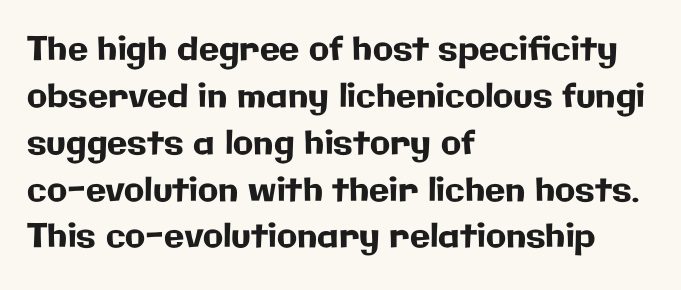
Q: Is the text italic (slanted)? A: No, it is upright.
Q: Is the typeface a serif or a sans-serif typeface? A: Sans-serif.
Q: Is the text underlined? A: No.
Q: How is the paragraph aligned? A: Left-aligned.
Q: Is the spacing between letters normal or unusually wide? A: Normal.
Q: Is the spacing between lines tight, normal or loose? A: Normal.
Q: Width (condensed, normal, or wide)? A: Normal.
Q: Stroke contrast? A: Low.
Q: x-height? A: Medium.
Q: Monospaced? A: No.
